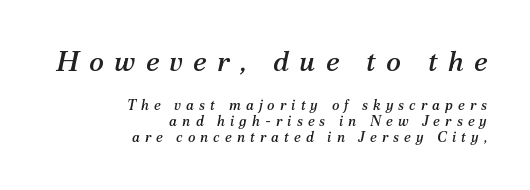
Q: Is the text italic (slanted)? A: Yes, it leans right by about 12 degrees.
Q: Is the typeface a serif or a sans-serif typeface? A: Serif.
Q: Is the text underlined? A: No.
Q: How is the paragraph aligned? A: Right-aligned.
Q: Is the spacing between letters normal or unusually wide? A: Unusually wide.
Q: Is the spacing between lines tight, normal or loose? A: Tight.
Q: Which block of text is set in a larger size, the first (top) or the second (bottom)? A: The first (top) one.
Q: Width (condensed, normal, or wide)? A: Normal.
Q: Stroke contrast? A: Medium.
Q: x-height? A: Medium.
Q: Monospaced? A: No.
